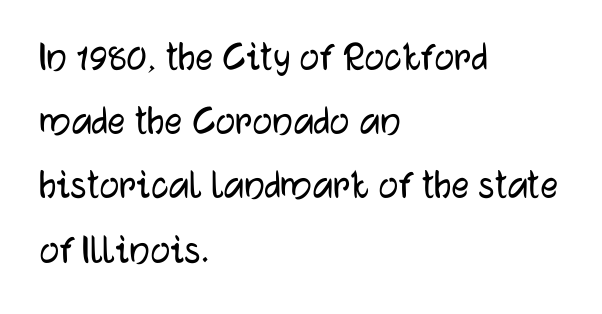
Honestly, there is no underline to notice here at all. Here the designer chose a conventional face with non-uniform glyph widths. One glance says typical: line gaps are just what's usual. What kind of face is this? One without serifs — a sans. The font's upright variant was chosen for this text. The paragraph shown leans on its left margin.
